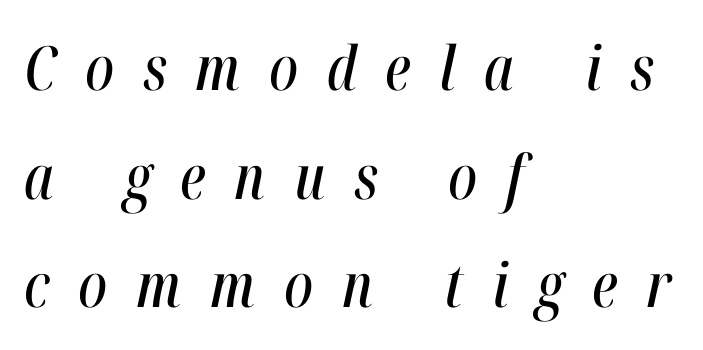
{"italic": "yes", "lean": "right", "slant_degrees": 12, "width": "condensed", "stroke_contrast": "high", "x_height": "medium", "monospaced": "no", "underline": "no", "align": "left", "line_spacing_ratio": 1.78, "letter_spacing": "wide", "letter_spacing_em": 0.47, "glyph_px": 61}
